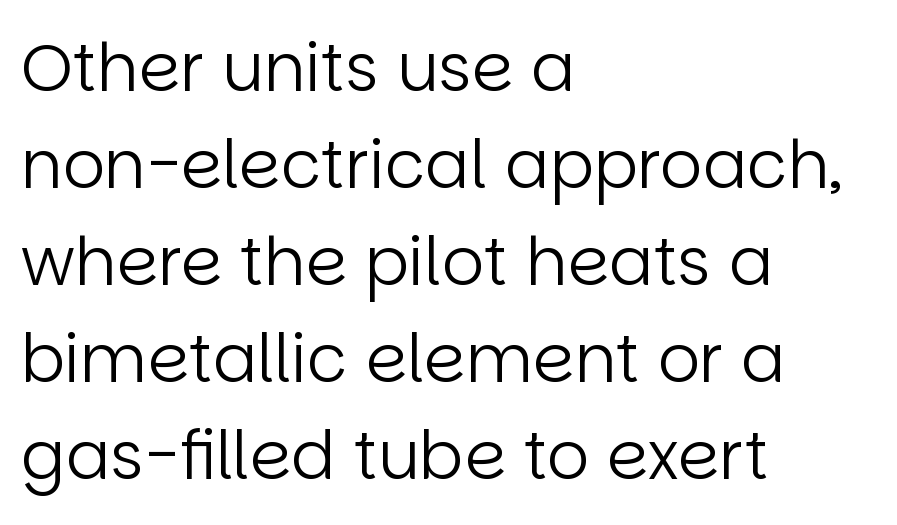
The image shows 66 px regular-weight sans-serif type, upright; set left-aligned, normal line spacing (1.47x), normal letter spacing, not underlined; low stroke contrast and a large x-height.
